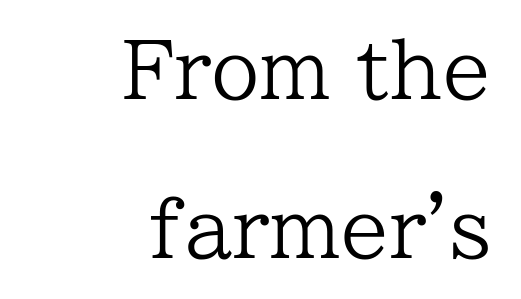
{"serif": "yes", "italic": "no", "bold": "no", "weight": "regular", "width": "normal", "stroke_contrast": "low", "x_height": "medium", "monospaced": "no", "underline": "no", "align": "right", "line_spacing": "loose", "line_spacing_ratio": 2.04, "letter_spacing": "normal", "letter_spacing_em": 0.0, "glyph_px": 78}
